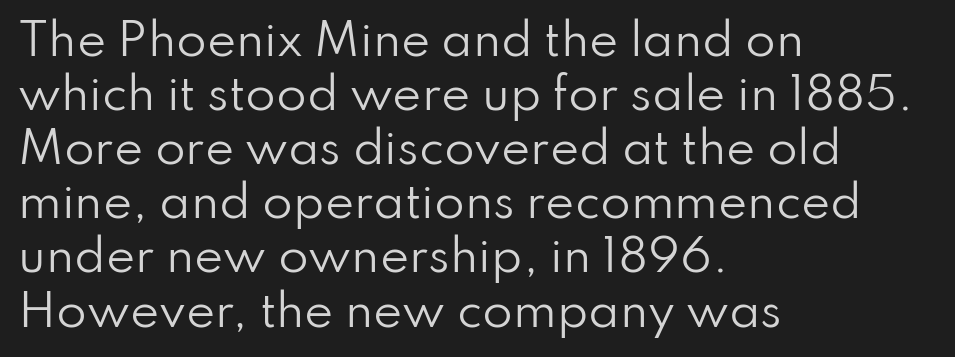
{"serif": "no", "italic": "no", "bold": "no", "weight": "regular", "width": "normal", "stroke_contrast": "low", "x_height": "small", "monospaced": "no", "underline": "no", "align": "left", "line_spacing_ratio": 1.23, "letter_spacing": "normal", "letter_spacing_em": 0.0, "glyph_px": 44}
